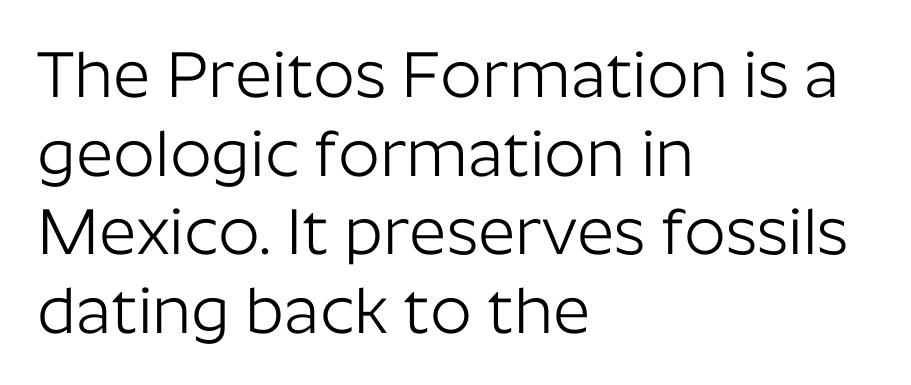
Q: Is the text bold? A: No.
Q: Is the text italic (slanted)? A: No, it is upright.
Q: Is the typeface a serif or a sans-serif typeface? A: Sans-serif.
Q: Is the text underlined? A: No.
Q: How is the paragraph aligned? A: Left-aligned.
Q: Is the spacing between letters normal or unusually wide? A: Normal.
Q: Width (condensed, normal, or wide)? A: Normal.
Q: Stroke contrast? A: Low.
Q: x-height? A: Medium.
Q: Monospaced? A: No.
